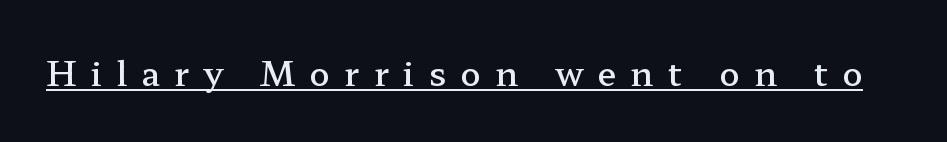
The image shows 34 px semibold, wide serif type, upright; set unusually wide letter spacing (+0.42 em), underlined; low stroke contrast and a medium x-height.
